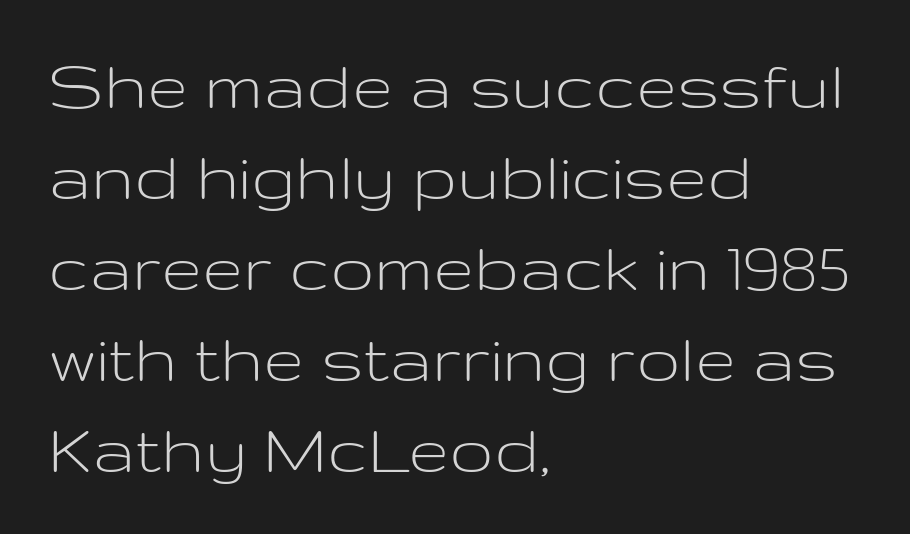
Short and long lines alike share a common starting point at left. Inter-character spacing is left at the font's built-in metrics. In terms of posture, this sample is upright. Varying glyph widths throughout — classic text-font behaviour. Any mark beneath the type? The region is blank.
